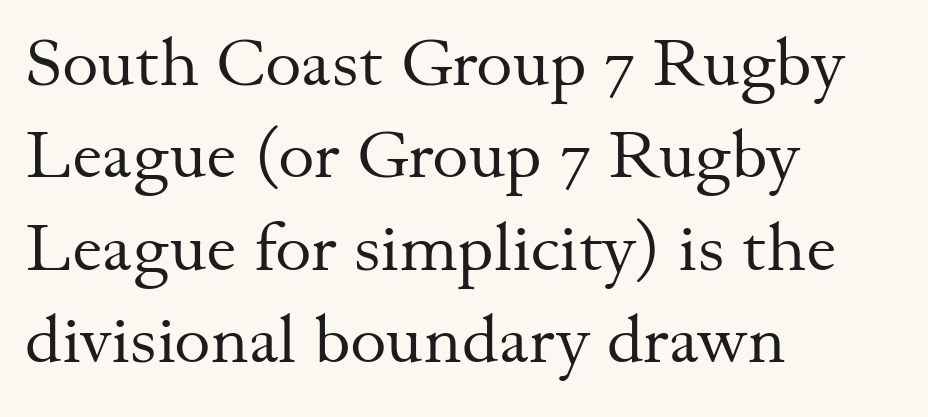
Q: Is the text bold? A: No.
Q: Is the text italic (slanted)? A: No, it is upright.
Q: Is the typeface a serif or a sans-serif typeface? A: Serif.
Q: Is the text underlined? A: No.
Q: How is the paragraph aligned? A: Left-aligned.
Q: Is the spacing between letters normal or unusually wide? A: Normal.
Q: Is the spacing between lines tight, normal or loose? A: Normal.
Q: Width (condensed, normal, or wide)? A: Normal.
Q: Stroke contrast? A: Medium.
Q: x-height? A: Small.
Q: Monospaced? A: No.
